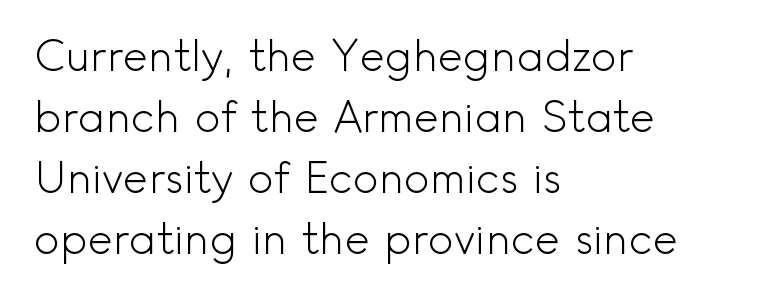
Rows of type keep a routine distance in the vertical direction. Nobody touched the tracking dial on this one. If you drew a line through each stem, it would be perfectly vertical. Do the characters align in a grid? No, the font is proportional.
